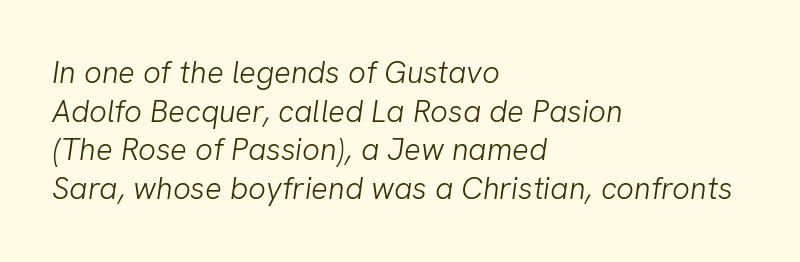
Q: Is the text bold? A: No.
Q: Is the typeface a serif or a sans-serif typeface? A: Sans-serif.
Q: Is the text underlined? A: No.
Q: How is the paragraph aligned? A: Left-aligned.
Q: Is the spacing between letters normal or unusually wide? A: Normal.
Q: Is the spacing between lines tight, normal or loose? A: Normal.
Q: Width (condensed, normal, or wide)? A: Normal.
Q: Stroke contrast? A: Low.
Q: x-height? A: Medium.
Q: Monospaced? A: No.
